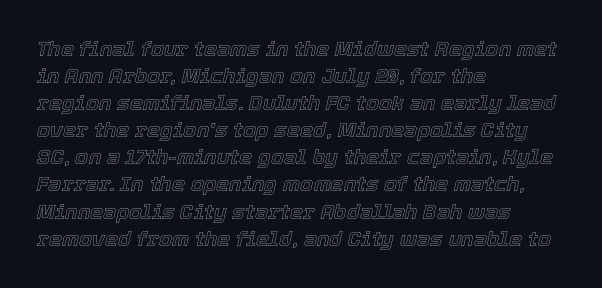
{"italic": "yes", "lean": "right", "slant_degrees": 12, "underline": "no", "align": "left", "line_spacing": "normal", "line_spacing_ratio": 1.29, "letter_spacing": "normal", "letter_spacing_em": 0.0, "glyph_px": 21}
